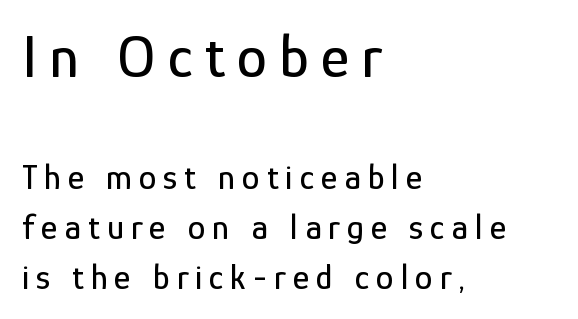
Q: Is the text italic (slanted)? A: No, it is upright.
Q: Is the typeface a serif or a sans-serif typeface? A: Sans-serif.
Q: Is the text underlined? A: No.
Q: How is the paragraph aligned? A: Left-aligned.
Q: Is the spacing between letters normal or unusually wide? A: Unusually wide.
Q: Is the spacing between lines tight, normal or loose? A: Normal.
Q: Which block of text is set in a larger size, the first (top) or the second (bottom)? A: The first (top) one.
Q: Width (condensed, normal, or wide)? A: Condensed.
Q: Stroke contrast? A: Low.
Q: x-height? A: Medium.
Q: Monospaced? A: No.
